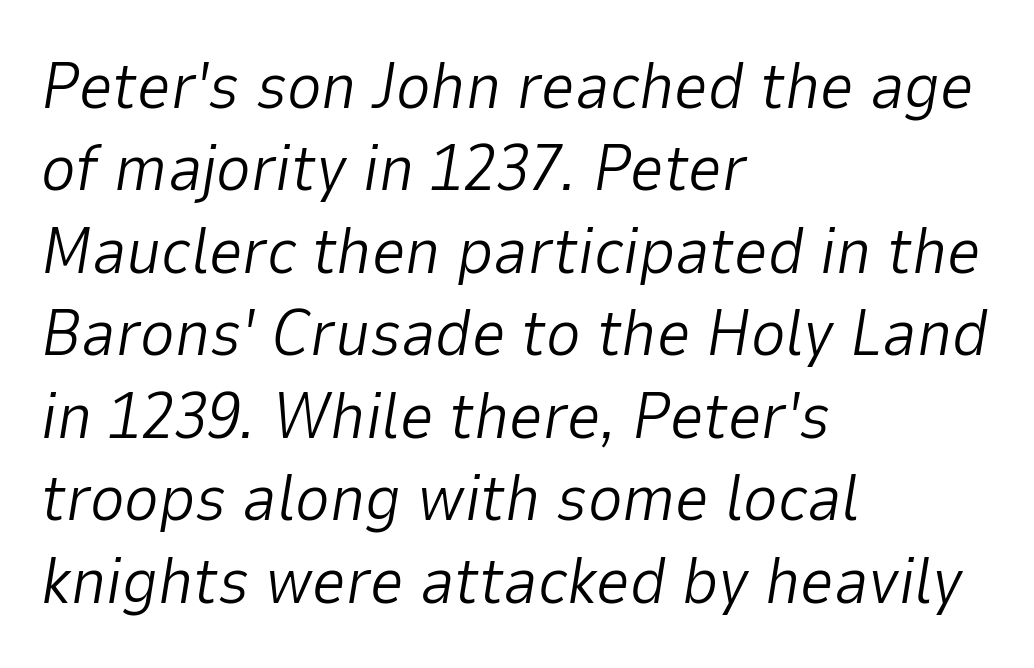
The image shows 66 px light type, italic (leaning right); set left-aligned, normal line spacing (1.25x), normal letter spacing, not underlined; low stroke contrast and a medium x-height.
